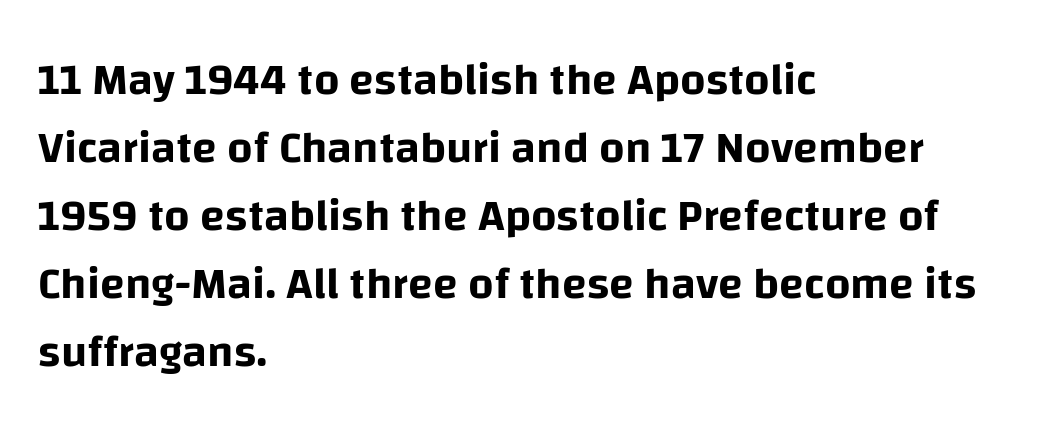
Q: Is the text italic (slanted)? A: No, it is upright.
Q: Is the typeface a serif or a sans-serif typeface? A: Sans-serif.
Q: Is the text underlined? A: No.
Q: How is the paragraph aligned? A: Left-aligned.
Q: Is the spacing between letters normal or unusually wide? A: Normal.
Q: Is the spacing between lines tight, normal or loose? A: Normal.
Q: Width (condensed, normal, or wide)? A: Normal.
Q: Stroke contrast? A: Low.
Q: x-height? A: Large.
Q: Monospaced? A: No.
